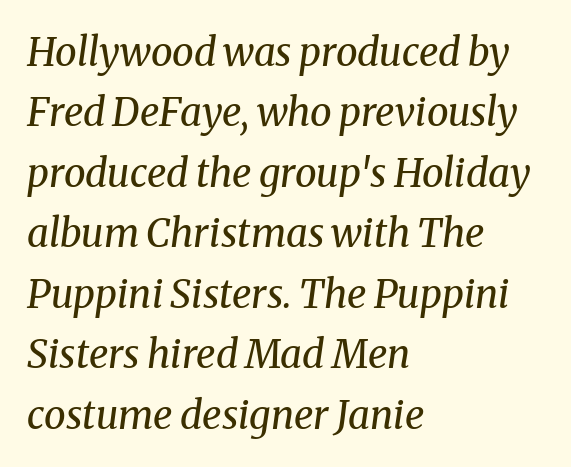
The image shows 39 px regular-weight serif type, italic (leaning right); set left-aligned, normal line spacing (1.55x), normal letter spacing, not underlined; medium stroke contrast and a medium x-height.
